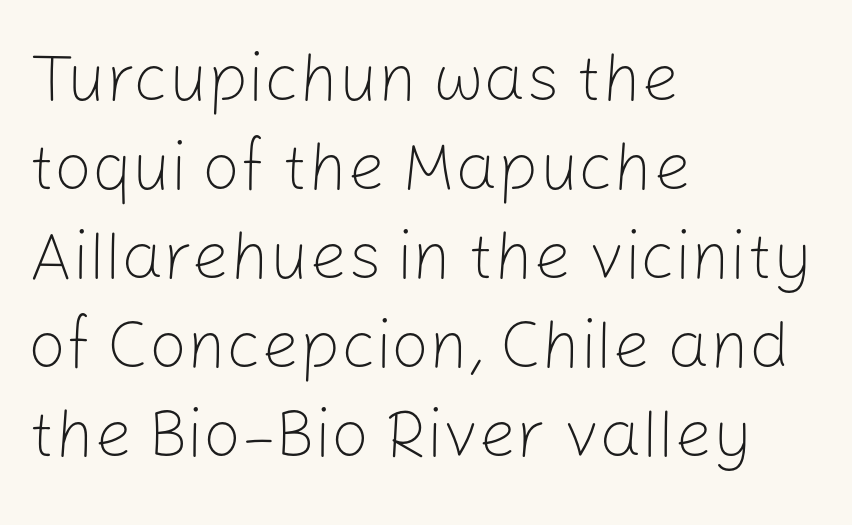
{"serif": "no", "italic": "no", "bold": "no", "weight": "light", "width": "normal", "stroke_contrast": "low", "x_height": "medium", "monospaced": "no", "underline": "no", "align": "left", "line_spacing": "normal", "line_spacing_ratio": 1.33, "letter_spacing": "normal", "letter_spacing_em": 0.0, "glyph_px": 67}
